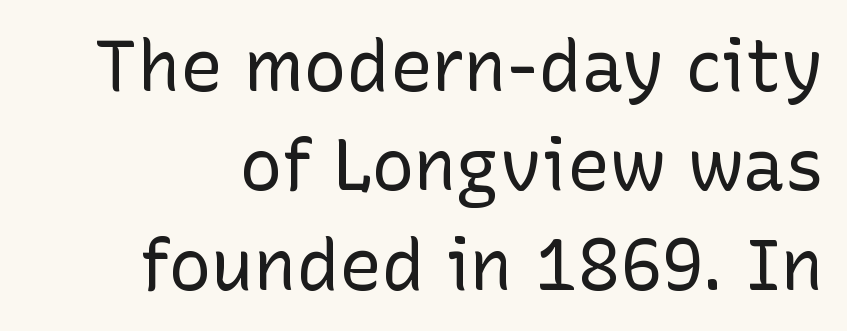
{"serif": "no", "italic": "no", "bold": "no", "weight": "regular", "width": "normal", "stroke_contrast": "low", "x_height": "medium", "monospaced": "no", "underline": "no", "line_spacing": "normal", "line_spacing_ratio": 1.4, "letter_spacing": "normal", "letter_spacing_em": 0.0, "glyph_px": 71}
